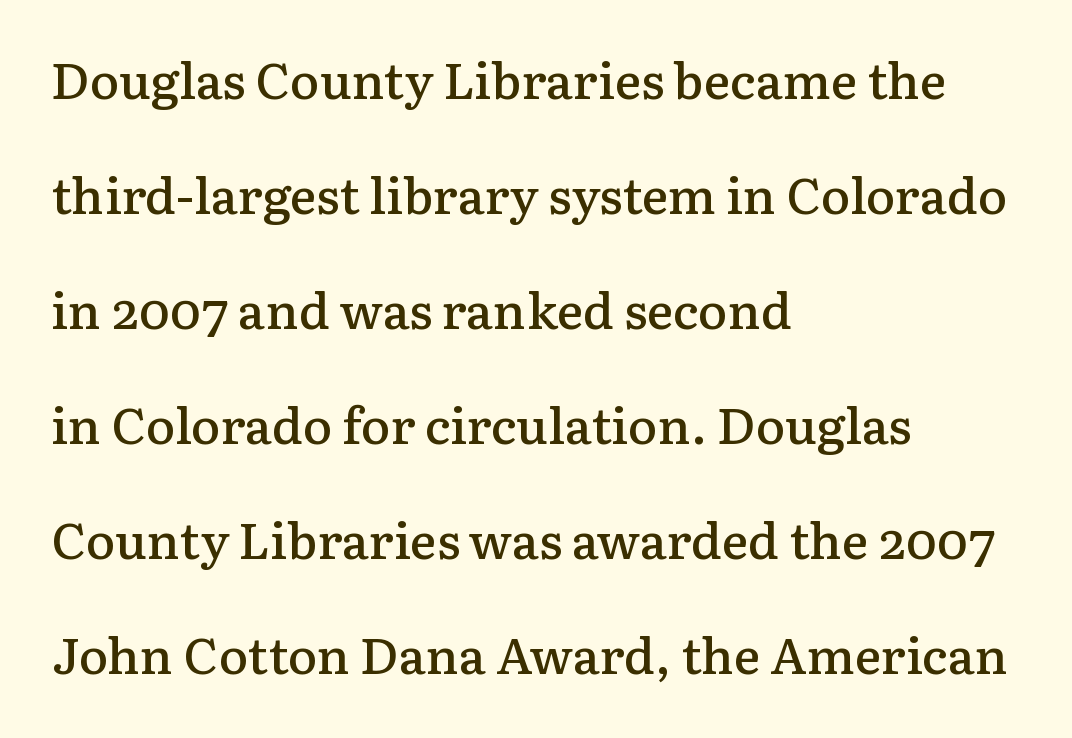
{"serif": "yes", "italic": "no", "bold": "semi", "weight": "semibold", "width": "normal", "stroke_contrast": "low", "x_height": "medium", "monospaced": "no", "underline": "no", "align": "left", "line_spacing": "loose", "line_spacing_ratio": 2.3, "letter_spacing": "normal", "letter_spacing_em": 0.0, "glyph_px": 50}
